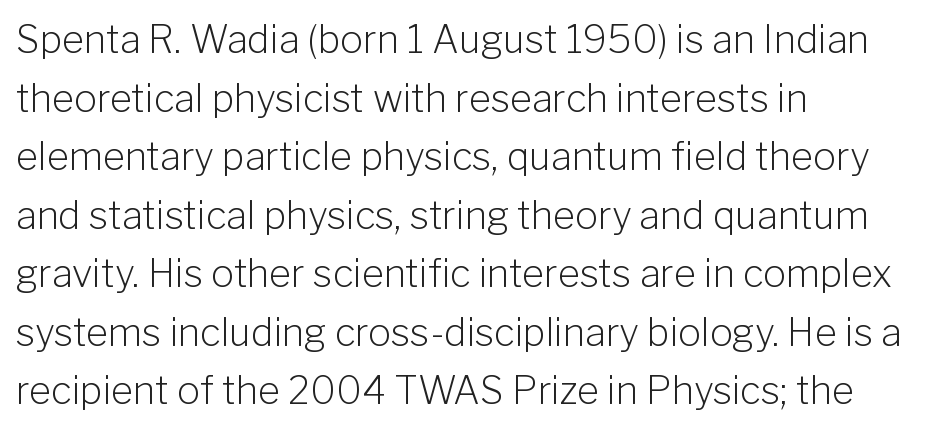
The image shows 38 px light sans-serif type, upright; set left-aligned, normal line spacing (1.54x), normal letter spacing, not underlined; low stroke contrast and a medium x-height.
